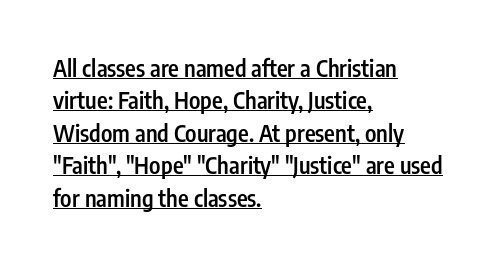
{"italic": "no", "bold": "semi", "underline": "yes", "align": "left", "line_spacing": "normal", "line_spacing_ratio": 1.41, "letter_spacing": "normal", "letter_spacing_em": 0.0, "glyph_px": 23}
